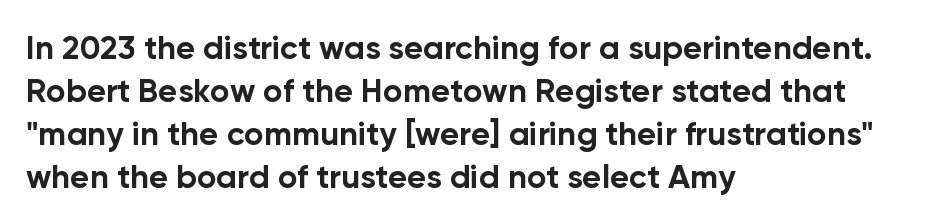
{"serif": "no", "italic": "no", "bold": "yes", "weight": "bold", "width": "normal", "stroke_contrast": "low", "x_height": "medium", "monospaced": "no", "underline": "no", "align": "left", "line_spacing": "normal", "line_spacing_ratio": 1.3, "letter_spacing": "normal", "letter_spacing_em": 0.0, "glyph_px": 33}
